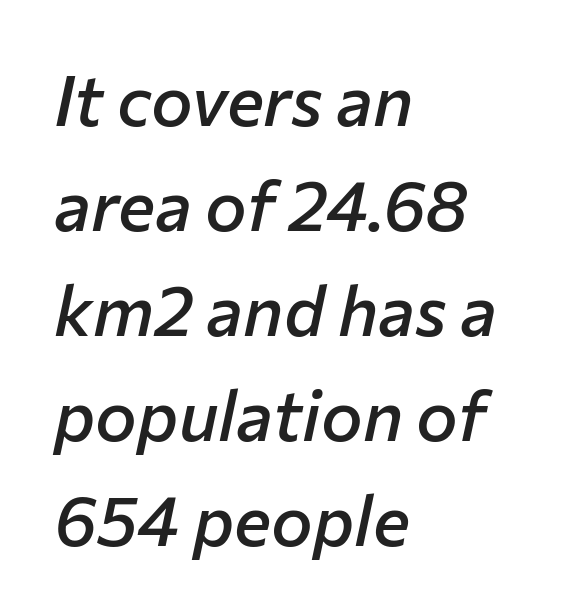
Q: Is the text bold? A: Semi-bold.
Q: Is the text italic (slanted)? A: Yes, it leans right by about 12 degrees.
Q: Is the text underlined? A: No.
Q: How is the paragraph aligned? A: Left-aligned.
Q: Is the spacing between letters normal or unusually wide? A: Normal.
Q: Is the spacing between lines tight, normal or loose? A: Normal.
Q: Width (condensed, normal, or wide)? A: Normal.
Q: Stroke contrast? A: Low.
Q: x-height? A: Medium.
Q: Monospaced? A: No.
